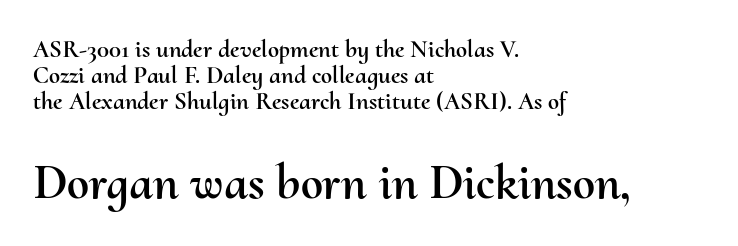
The space beneath each line is pristine and unruled. Left-aligned paragraph, ragged on the right. Caption: standard tracking, unaltered. The axis of the letterforms is exactly vertical. Do the characters align in a grid? No, the font is proportional.
